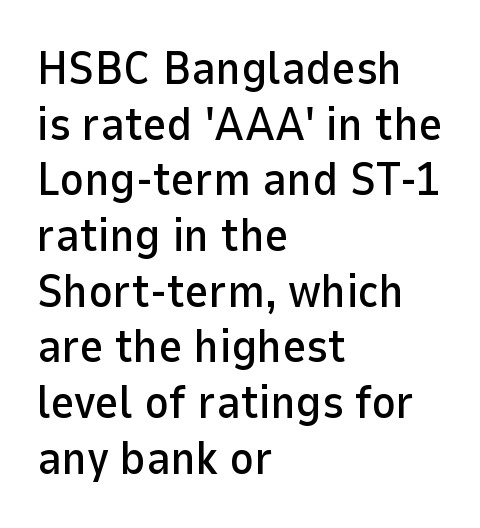
{"serif": "no", "italic": "no", "width": "normal", "stroke_contrast": "low", "x_height": "medium", "monospaced": "no", "underline": "no", "align": "left", "line_spacing_ratio": 1.21, "letter_spacing": "normal", "letter_spacing_em": 0.0, "glyph_px": 46}
